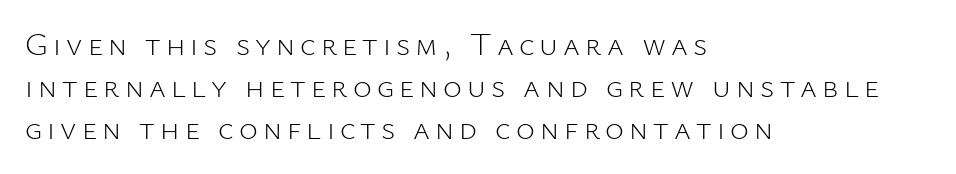
The image shows 32 px light sans-serif type, upright; set left-aligned, normal line spacing (1.31x), not underlined; low stroke contrast and a medium x-height.
